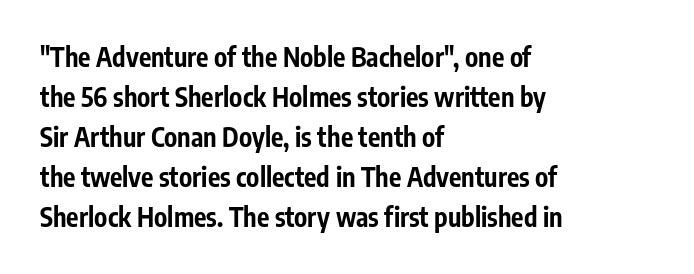
Q: Is the text bold? A: Yes.
Q: Is the text italic (slanted)? A: No, it is upright.
Q: Is the text underlined? A: No.
Q: How is the paragraph aligned? A: Left-aligned.
Q: Is the spacing between letters normal or unusually wide? A: Normal.
Q: Is the spacing between lines tight, normal or loose? A: Normal.
